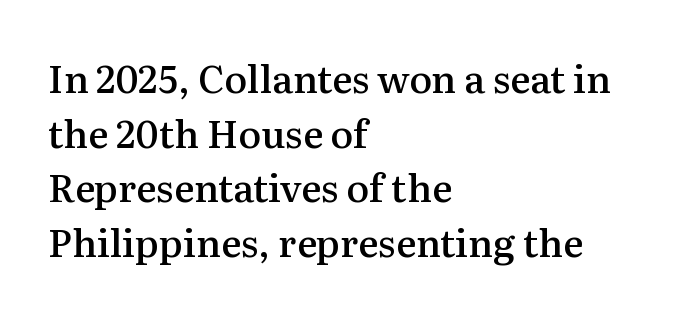
This is serif lettering, the kind often seen in printed books. This is the regular roman posture of the typeface. Each letter keeps its own natural width here, so spacing adapts to shape. Compared with typical body copy, the letter spacing here is the same. The sample has been set in demibold, a notch under bold. In CSS terms this would be text-align: left.
